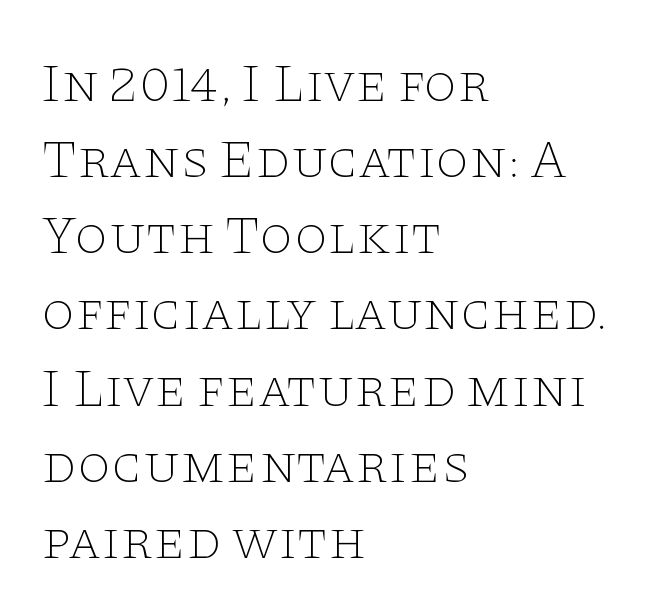
The image shows 54 px thin, wide serif type, upright; set left-aligned, normal line spacing (1.41x), normal letter spacing, not underlined; low stroke contrast and a large x-height.
